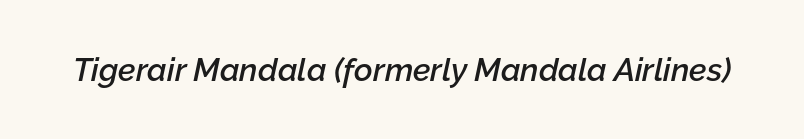
Q: Is the text bold? A: Semi-bold.
Q: Is the text italic (slanted)? A: Yes, it leans right by about 12 degrees.
Q: Is the text underlined? A: No.
Q: Is the spacing between letters normal or unusually wide? A: Normal.
Q: Width (condensed, normal, or wide)? A: Normal.
Q: Stroke contrast? A: Low.
Q: x-height? A: Medium.
Q: Monospaced? A: No.
